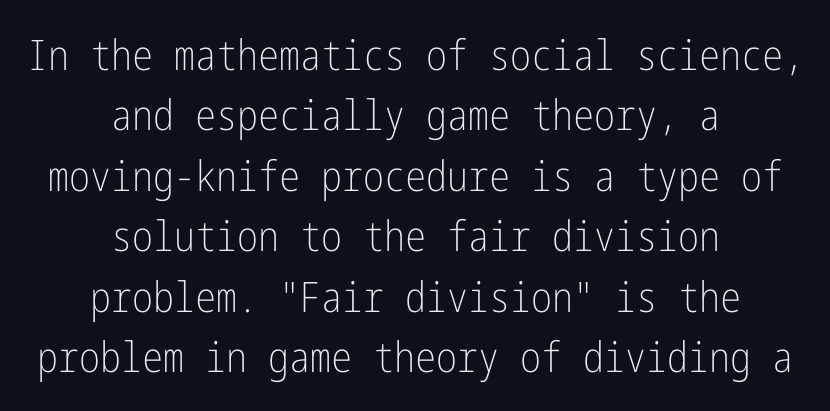
The image shows 42 px light, condensed sans-serif type, upright; set centered, normal line spacing (1.44x), normal letter spacing, not underlined; low stroke contrast and a medium x-height.
